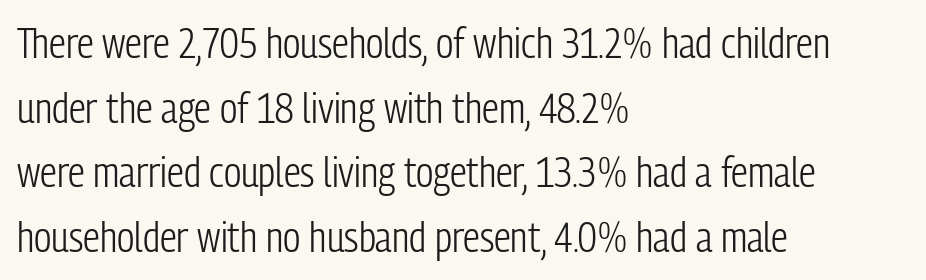
The image shows 42 px light, condensed sans-serif type, upright; set left-aligned, normal line spacing (1.54x), normal letter spacing, not underlined; low stroke contrast and a medium x-height.
